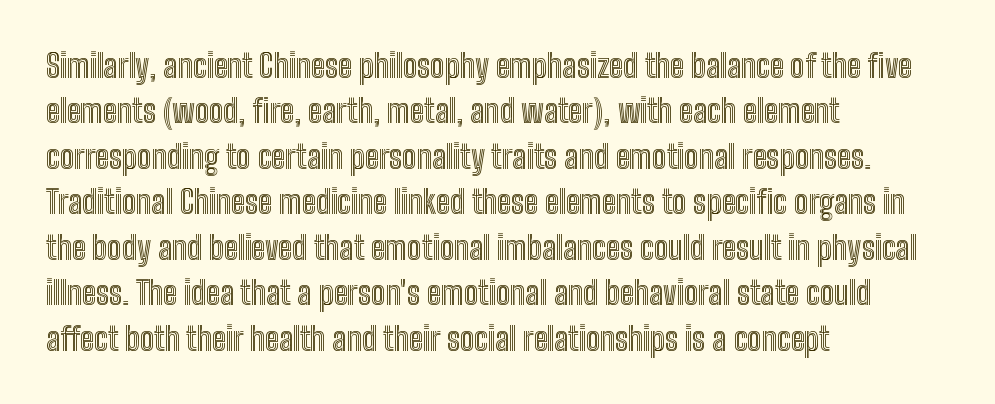
Q: Is the text italic (slanted)? A: No, it is upright.
Q: Is the text underlined? A: No.
Q: How is the paragraph aligned? A: Left-aligned.
Q: Is the spacing between letters normal or unusually wide? A: Normal.
Q: Is the spacing between lines tight, normal or loose? A: Normal.
Q: Width (condensed, normal, or wide)? A: Condensed.
Q: x-height? A: Medium.
Q: Monospaced? A: No.
